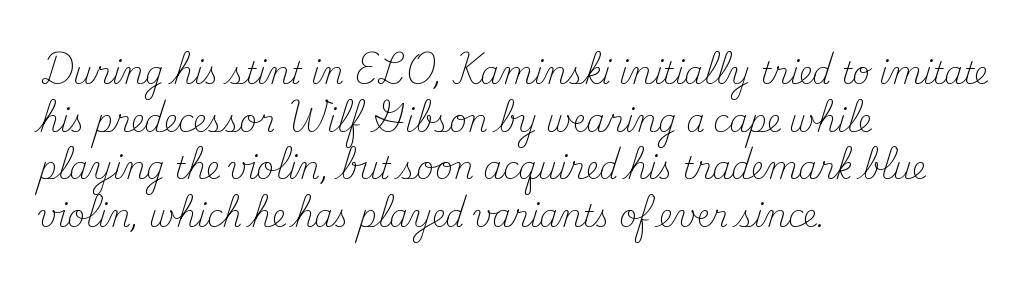
{"serif": "yes", "bold": "no", "weight": "light", "width": "normal", "stroke_contrast": "medium", "x_height": "small", "monospaced": "no", "underline": "no", "align": "left", "line_spacing": "normal", "line_spacing_ratio": 1.59, "letter_spacing": "normal", "letter_spacing_em": 0.0, "glyph_px": 30}
